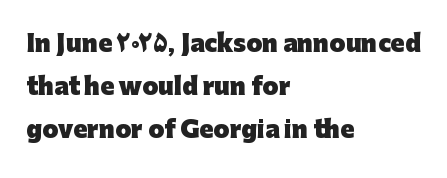
Posture: vertical. Line starts are locked; line ends wander. Descenders are the only things crossing below the line. Look at the stroke-to-counter ratio: heavy, a bold.
